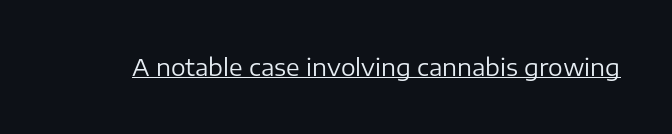
The image shows 23 px text type, upright; set normal letter spacing, underlined.
